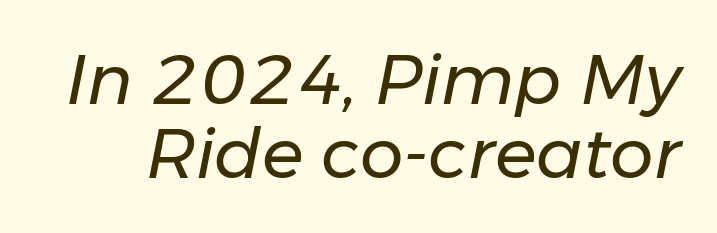
If you drew a line through each stem, it would be angled. Quick note: underline off. Spacing verdict: proportional, widths tailored to each character. Compared with typical paragraphs, the rows here are closer together.
